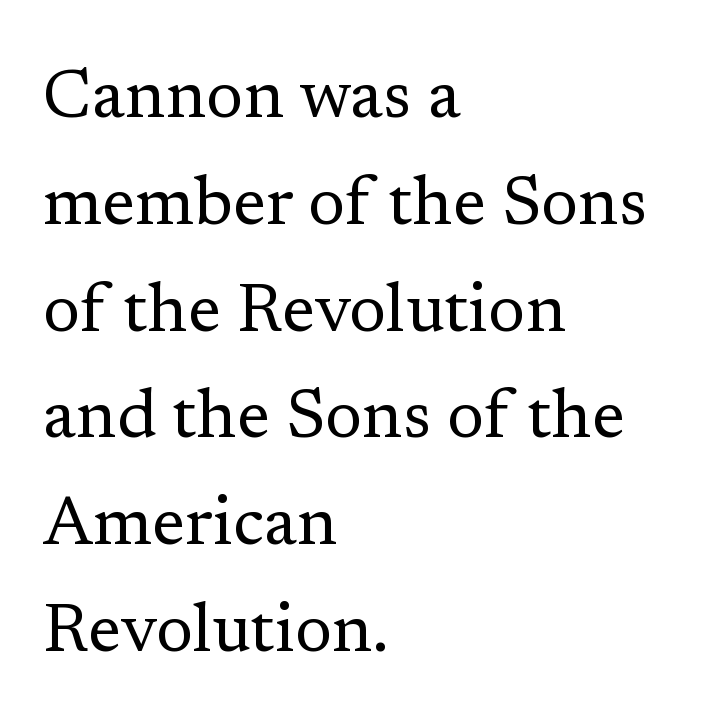
Q: Is the text bold? A: No.
Q: Is the text italic (slanted)? A: No, it is upright.
Q: Is the typeface a serif or a sans-serif typeface? A: Serif.
Q: Is the text underlined? A: No.
Q: How is the paragraph aligned? A: Left-aligned.
Q: Is the spacing between letters normal or unusually wide? A: Normal.
Q: Is the spacing between lines tight, normal or loose? A: Normal.
Q: Width (condensed, normal, or wide)? A: Normal.
Q: Stroke contrast? A: Low.
Q: x-height? A: Medium.
Q: Monospaced? A: No.
